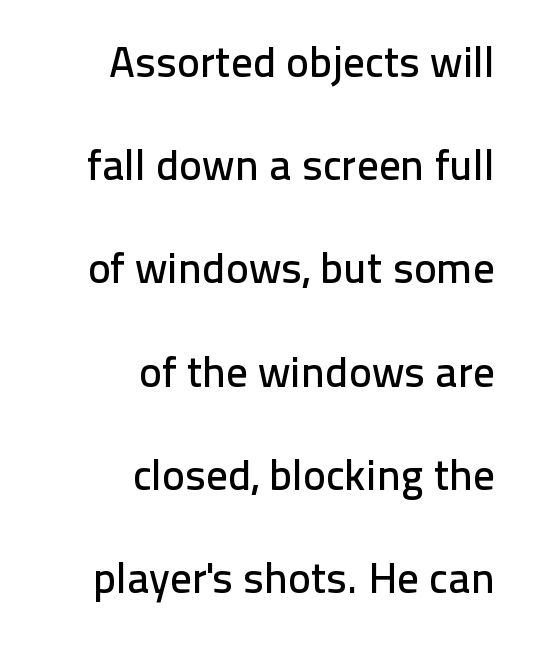
{"serif": "no", "italic": "no", "width": "normal", "stroke_contrast": "low", "x_height": "medium", "monospaced": "no", "underline": "no", "align": "right", "line_spacing": "loose", "line_spacing_ratio": 2.4, "letter_spacing": "normal", "letter_spacing_em": 0.0, "glyph_px": 43}
